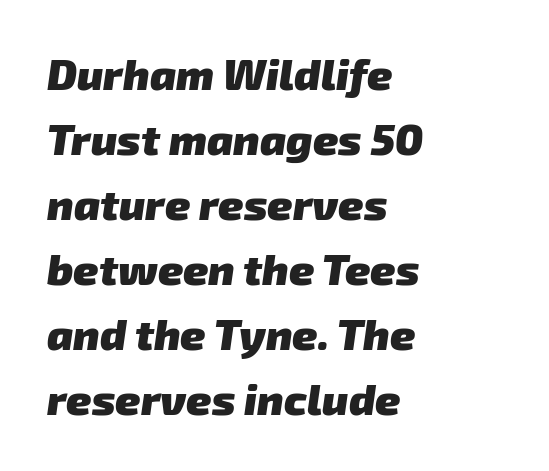
{"serif": "no", "bold": "yes", "weight": "heavy", "width": "normal", "stroke_contrast": "low", "x_height": "medium", "monospaced": "no", "underline": "no", "align": "left", "line_spacing": "normal", "line_spacing_ratio": 1.51, "letter_spacing": "normal", "letter_spacing_em": 0.0, "glyph_px": 43}
